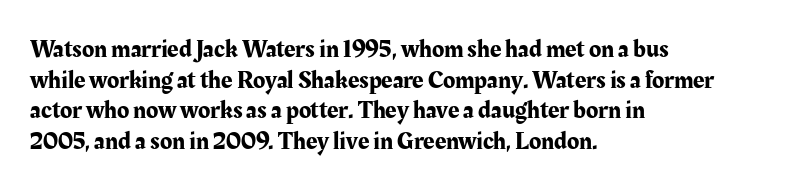
Q: Is the text italic (slanted)? A: No, it is upright.
Q: Is the text underlined? A: No.
Q: How is the paragraph aligned? A: Left-aligned.
Q: Is the spacing between letters normal or unusually wide? A: Normal.
